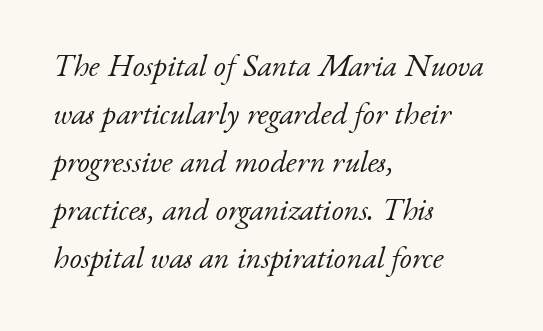
{"serif": "yes", "italic": "yes", "lean": "right", "slant_degrees": 17, "bold": "no", "weight": "light", "width": "normal", "stroke_contrast": "low", "x_height": "small", "monospaced": "no", "underline": "no", "align": "left", "line_spacing": "normal", "line_spacing_ratio": 1.55, "letter_spacing": "normal", "letter_spacing_em": 0.0, "glyph_px": 31}
